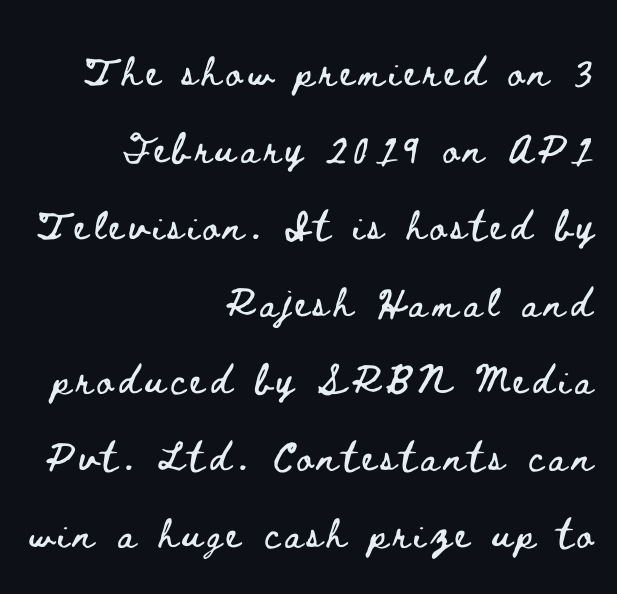
Q: Is the text italic (slanted)? A: Yes.
Q: Is the text underlined? A: No.
Q: How is the paragraph aligned? A: Right-aligned.
Q: Is the spacing between lines tight, normal or loose? A: Loose.
Q: Width (condensed, normal, or wide)? A: Wide.
Q: Stroke contrast? A: Low.
Q: x-height? A: Small.
Q: Monospaced? A: No.
